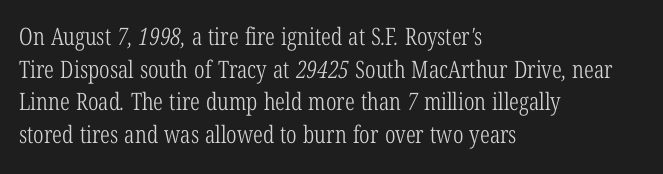
{"bold": "no", "underline": "no", "align": "left", "line_spacing": "normal", "line_spacing_ratio": 1.36, "letter_spacing": "normal", "letter_spacing_em": 0.0, "glyph_px": 24}
